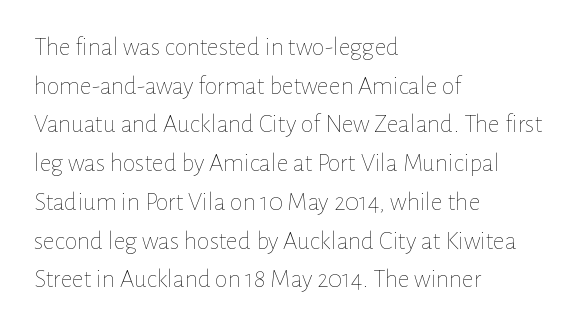
Posture: vertical. The weight tops out at a normal text grade. Words appear dense and cohesive because spacing is normal. If you drew a ruler down the left edge, every line would touch it. Line spacing here is normal. Underline: absent.
